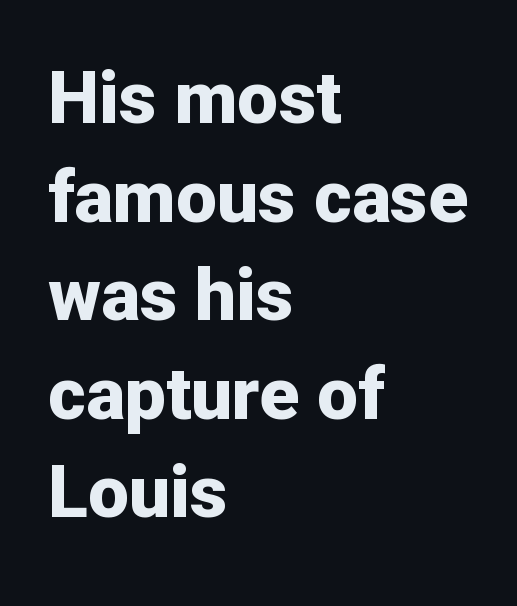
Q: Is the text bold? A: Yes.
Q: Is the text italic (slanted)? A: No, it is upright.
Q: Is the typeface a serif or a sans-serif typeface? A: Sans-serif.
Q: Is the text underlined? A: No.
Q: How is the paragraph aligned? A: Left-aligned.
Q: Is the spacing between letters normal or unusually wide? A: Normal.
Q: Is the spacing between lines tight, normal or loose? A: Normal.
Q: Width (condensed, normal, or wide)? A: Normal.
Q: Stroke contrast? A: Low.
Q: x-height? A: Medium.
Q: Monospaced? A: No.
